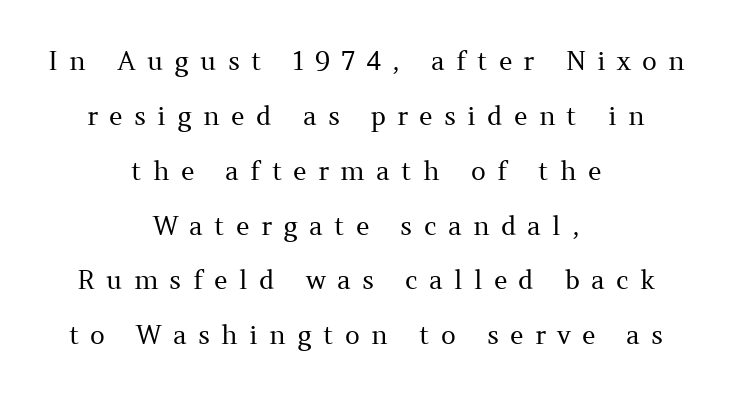
The image shows 26 px text type, upright; set centered, loose line spacing (2.11x), unusually wide letter spacing (+0.43 em), not underlined.
